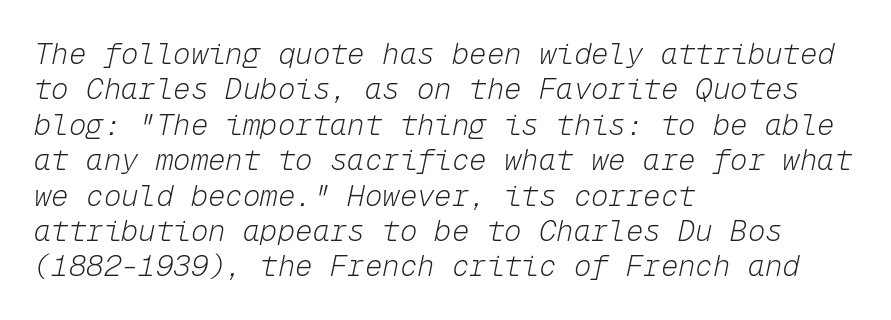
Teacher's note: observe the even left margin — that is flush-left alignment. The words here are not underlined. No heavy texture on the line: the type isn't bold. Monospaced: the letters line up in strict vertical columns. Style check: oblique.
